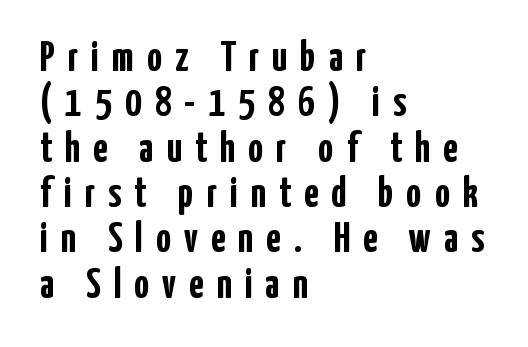
{"serif": "no", "italic": "no", "bold": "yes", "weight": "semibold", "width": "condensed", "stroke_contrast": "low", "x_height": "medium", "monospaced": "no", "underline": "no", "align": "left", "line_spacing": "tight", "line_spacing_ratio": 1.08, "letter_spacing": "wide", "letter_spacing_em": 0.31, "glyph_px": 42}
